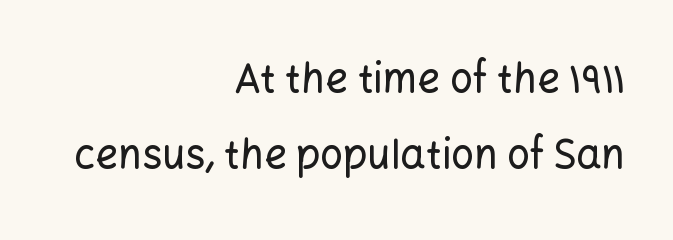
{"serif": "no", "italic": "no", "width": "normal", "stroke_contrast": "low", "x_height": "medium", "monospaced": "no", "underline": "no", "align": "right", "line_spacing": "loose", "line_spacing_ratio": 1.91, "letter_spacing": "normal", "letter_spacing_em": 0.0, "glyph_px": 40}
